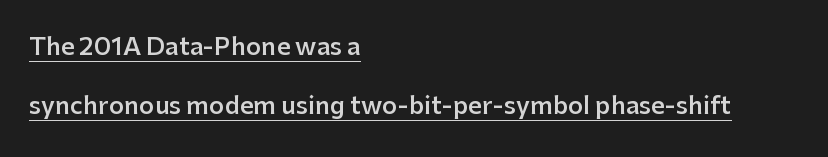
The passage shown is underscored from start to finish. The letterforms sit shoulder to shoulder at normal distance. Short and long lines alike share a common starting point at left. In terms of leading, this rendering errs on the spacious side. In terms of posture, this sample is upright. On the weight axis this lands at semibold, roughly 600.
